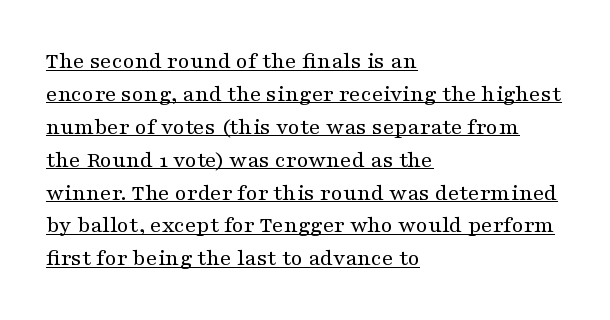
The image shows 24 px text type, upright; set left-aligned, normal line spacing (1.37x), normal letter spacing, underlined.
